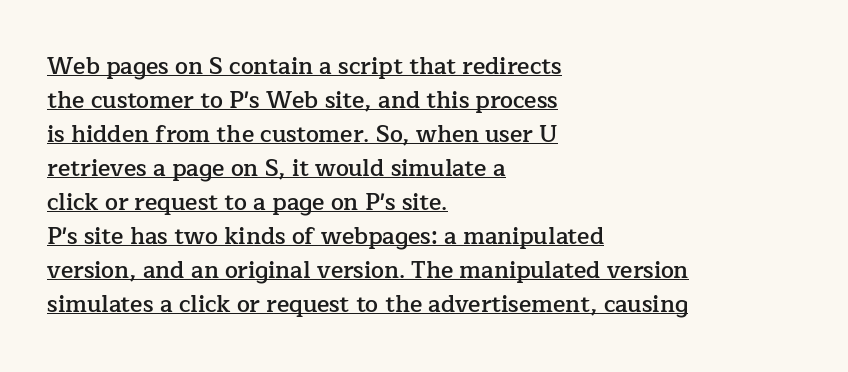
{"italic": "no", "bold": "semi", "underline": "yes", "align": "left", "line_spacing": "normal", "line_spacing_ratio": 1.48, "letter_spacing": "normal", "letter_spacing_em": 0.0, "glyph_px": 23}
